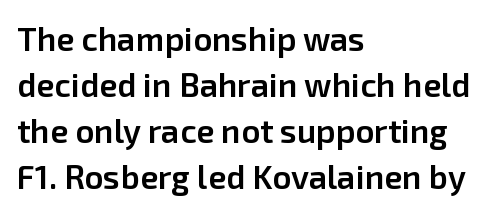
{"serif": "no", "italic": "no", "bold": "semi", "weight": "semibold", "width": "normal", "stroke_contrast": "low", "x_height": "medium", "monospaced": "no", "underline": "no", "align": "left", "line_spacing": "normal", "line_spacing_ratio": 1.39, "letter_spacing": "normal", "letter_spacing_em": 0.0, "glyph_px": 33}
